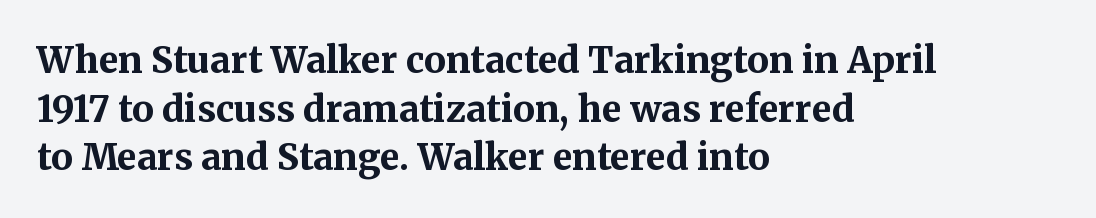
{"serif": "yes", "italic": "no", "bold": "yes", "weight": "bold", "width": "normal", "stroke_contrast": "medium", "x_height": "medium", "monospaced": "no", "underline": "no", "align": "left", "line_spacing": "normal", "line_spacing_ratio": 1.35, "letter_spacing": "normal", "letter_spacing_em": 0.0, "glyph_px": 36}
